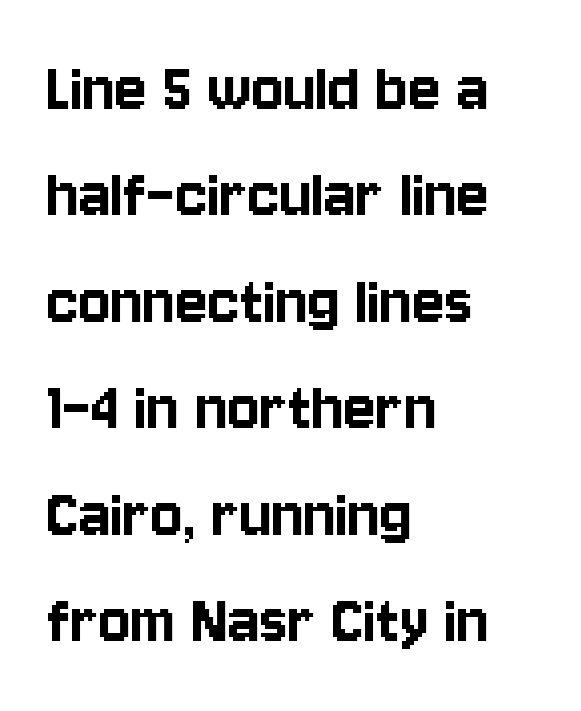
Unlike a traditional serif, this face leaves its strokes unadorned. Ordinary non-slanted type is in use. Alignment: flush left. Do the characters align in a grid? No, the font is proportional. Words appear dense and cohesive because spacing is normal.
